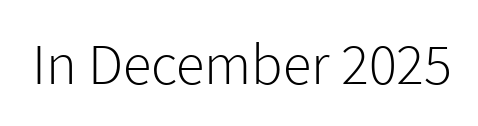
{"serif": "no", "italic": "no", "bold": "no", "weight": "light", "width": "normal", "stroke_contrast": "low", "x_height": "medium", "monospaced": "no", "underline": "no", "letter_spacing": "normal", "letter_spacing_em": 0.0, "glyph_px": 58}
